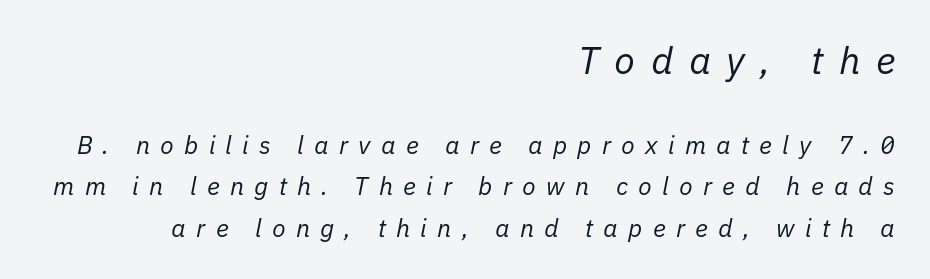
Does the leading feel generous? No, just average. Think standard paragraph weight, or any step lighter than that. Check under the words: just untouched page. Glyph-to-glyph distance is far greater than everyday printed text. If you drew a line through each stem, it would be angled.
